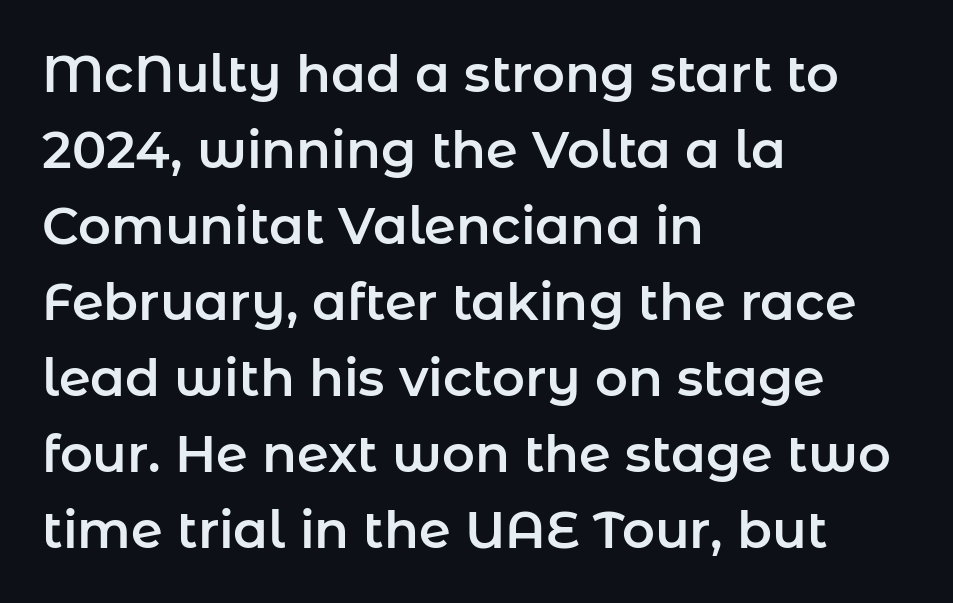
{"serif": "no", "italic": "no", "width": "normal", "stroke_contrast": "low", "x_height": "medium", "monospaced": "no", "underline": "no", "align": "left", "line_spacing": "normal", "line_spacing_ratio": 1.49, "letter_spacing": "normal", "letter_spacing_em": 0.0, "glyph_px": 51}
